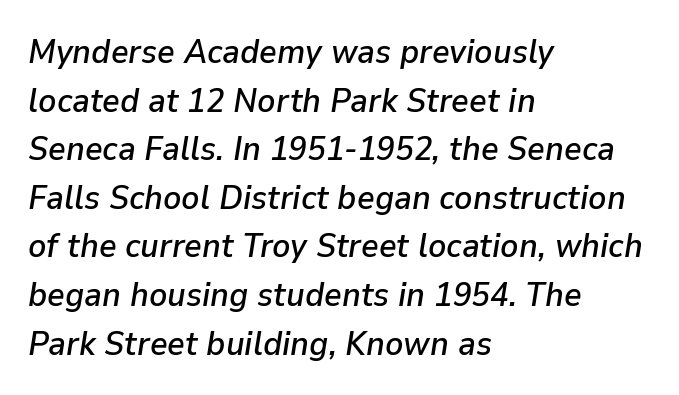
The image shows 34 px text type, italic (leaning right); set left-aligned, normal line spacing (1.43x), normal letter spacing, not underlined; low stroke contrast and a medium x-height.
